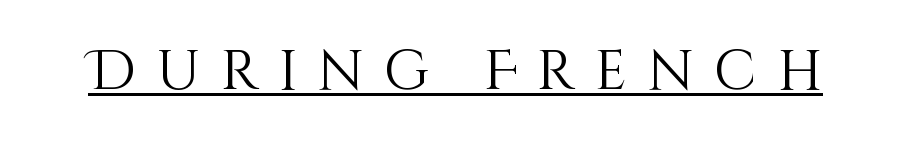
{"italic": "no", "bold": "no", "weight": "light", "width": "normal", "stroke_contrast": "medium", "x_height": "large", "monospaced": "no", "underline": "yes", "letter_spacing": "wide", "letter_spacing_em": 0.36, "glyph_px": 56}
